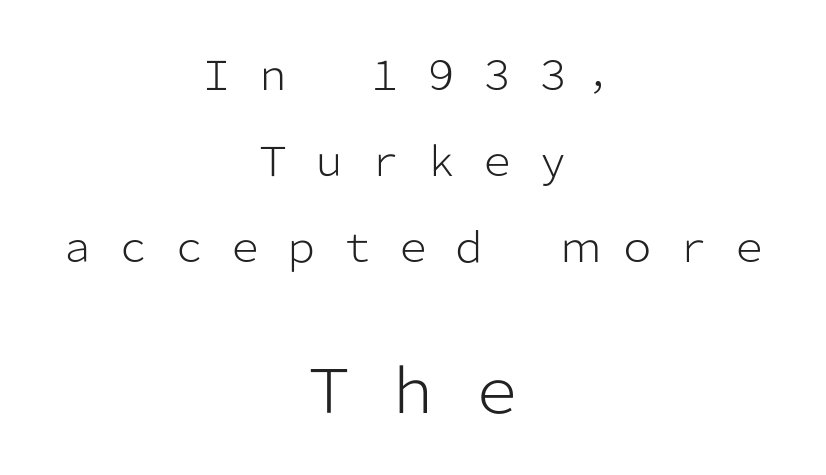
The letters stand straight up with perfectly vertical stems. The characters display no serif detailing; their extremities are plain. This sample has the flowing, uneven cadence of proportional lettering. Nobody drew a line under any word here.
